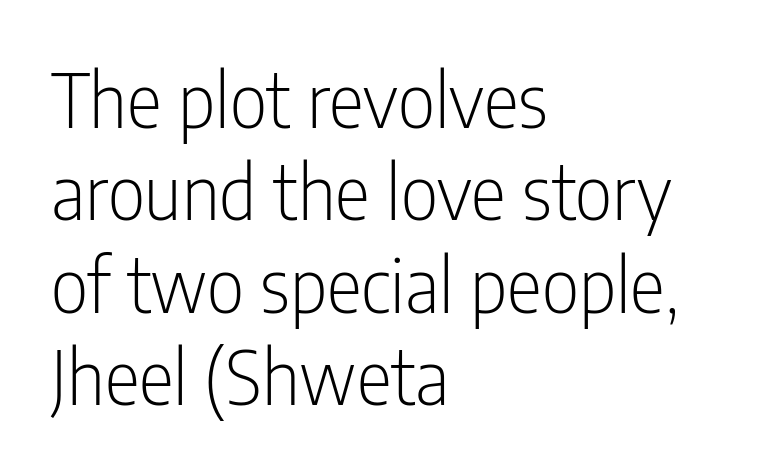
Q: Is the text bold? A: No.
Q: Is the text italic (slanted)? A: No, it is upright.
Q: Is the typeface a serif or a sans-serif typeface? A: Sans-serif.
Q: Is the text underlined? A: No.
Q: How is the paragraph aligned? A: Left-aligned.
Q: Is the spacing between letters normal or unusually wide? A: Normal.
Q: Is the spacing between lines tight, normal or loose? A: Normal.
Q: Width (condensed, normal, or wide)? A: Condensed.
Q: Stroke contrast? A: Low.
Q: x-height? A: Medium.
Q: Monospaced? A: No.
